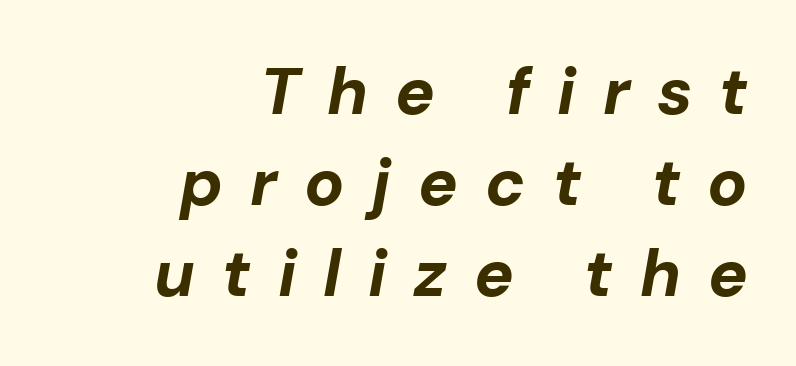
{"italic": "yes", "lean": "right", "slant_degrees": 10, "bold": "yes", "weight": "bold", "width": "normal", "stroke_contrast": "low", "x_height": "medium", "monospaced": "no", "underline": "no", "align": "right", "line_spacing": "normal", "line_spacing_ratio": 1.38, "letter_spacing": "wide", "letter_spacing_em": 0.41, "glyph_px": 66}
